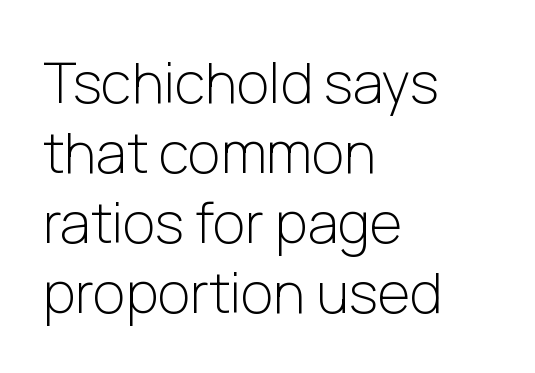
The line-height multiplier appears to be the usual default. The type sits square on the baseline with zero lean. The text was rendered using a sans face with plain stroke endings. Anything drawn beneath the words? Only blank space.
